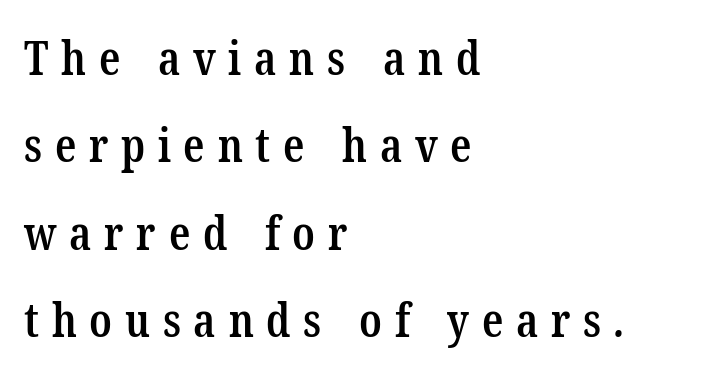
{"serif": "yes", "bold": "semi", "weight": "semibold", "width": "condensed", "stroke_contrast": "low", "x_height": "medium", "monospaced": "no", "underline": "no", "align": "left", "line_spacing_ratio": 1.86, "letter_spacing": "wide", "letter_spacing_em": 0.27, "glyph_px": 47}
